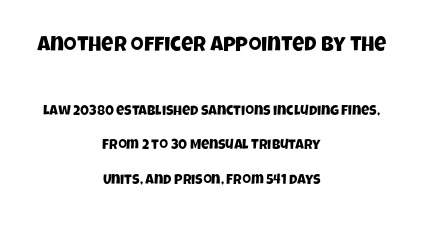
{"underline": "no", "align": "center", "line_spacing": "loose", "line_spacing_ratio": 2.47, "letter_spacing": "normal", "letter_spacing_em": 0.0, "larger_block": "first", "size_ratio": 1.5, "glyph_px": 21}
